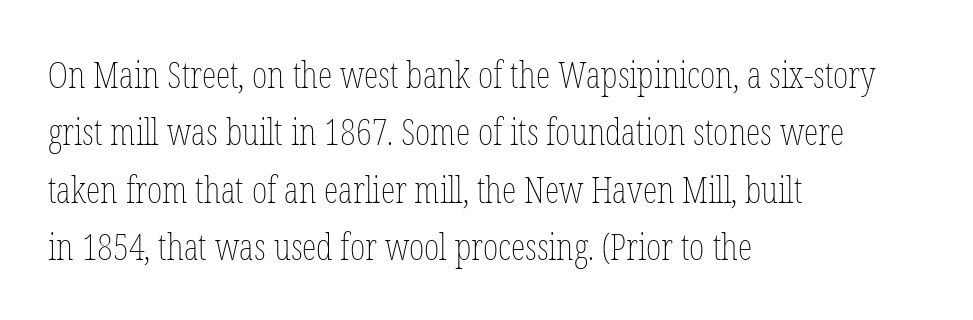
A roman cut, with each character standing at attention. The face used here is proportionally spaced, like ordinary book or web type. Only glyphs here, with clear space below each row. These lines keep a tight, regular rhythm from letter to letter.
